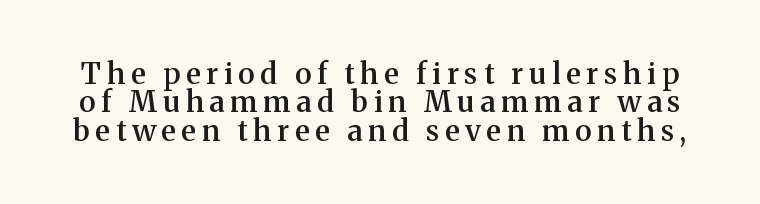
The lettering stays uniformly vertical, giving the passage a roman look. Classification — serif. Vertical spacing — tight. The foot of each line stays bare and open. The face used here is proportionally spaced, like ordinary book or web type.
